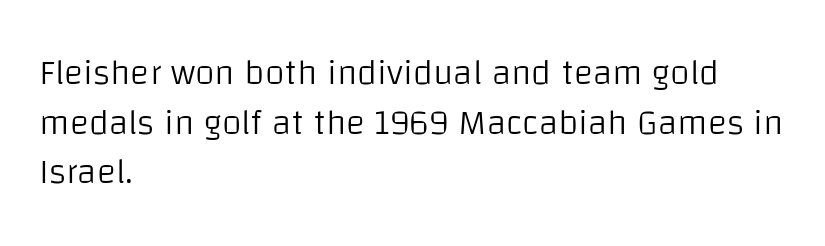
Q: Is the text bold? A: No.
Q: Is the text italic (slanted)? A: No, it is upright.
Q: Is the typeface a serif or a sans-serif typeface? A: Sans-serif.
Q: Is the text underlined? A: No.
Q: How is the paragraph aligned? A: Left-aligned.
Q: Is the spacing between letters normal or unusually wide? A: Normal.
Q: Is the spacing between lines tight, normal or loose? A: Normal.
Q: Width (condensed, normal, or wide)? A: Normal.
Q: Stroke contrast? A: Low.
Q: x-height? A: Large.
Q: Monospaced? A: No.
